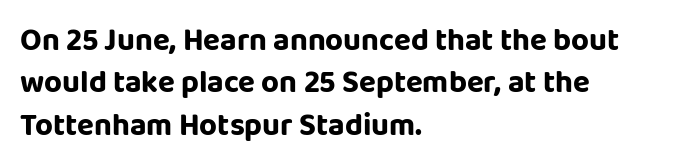
Q: Is the text italic (slanted)? A: No, it is upright.
Q: Is the typeface a serif or a sans-serif typeface? A: Sans-serif.
Q: Is the text underlined? A: No.
Q: How is the paragraph aligned? A: Left-aligned.
Q: Is the spacing between letters normal or unusually wide? A: Normal.
Q: Is the spacing between lines tight, normal or loose? A: Normal.
Q: Width (condensed, normal, or wide)? A: Normal.
Q: Stroke contrast? A: Low.
Q: x-height? A: Large.
Q: Monospaced? A: No.
